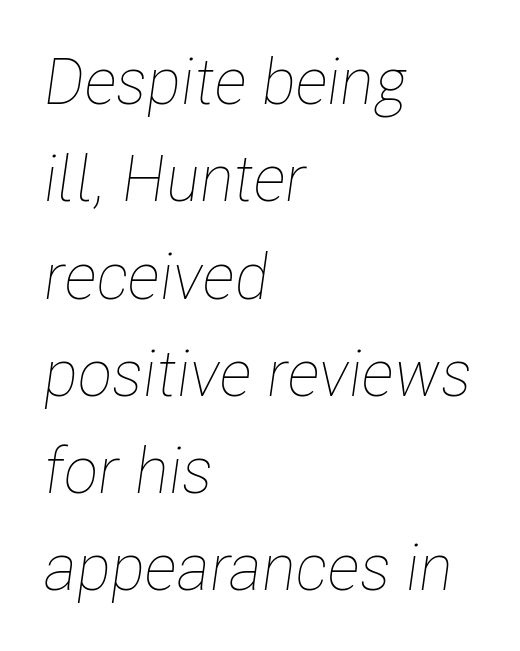
Think standard paragraph weight, or any step lighter than that. Is the type slanted? Yes — the strokes lean at a clear angle. The face used here is rendered with its standard letterfit. Spacing verdict: proportional, widths tailored to each character. This rendering uses left alignment, leaving the right contour irregular. Vertically, the passage feels balanced, rows spaced as you'd expect.
